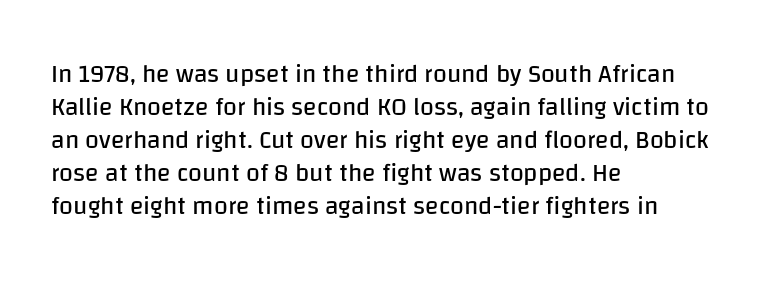
The setting favours the left margin, as ordinary paragraphs usually do. The letters stand upright; this is a roman face. Does the leading feel generous? No, just average. The passage shown has conventional tracking throughout. Each stroke keeps to a modest, everyday thickness or less.
